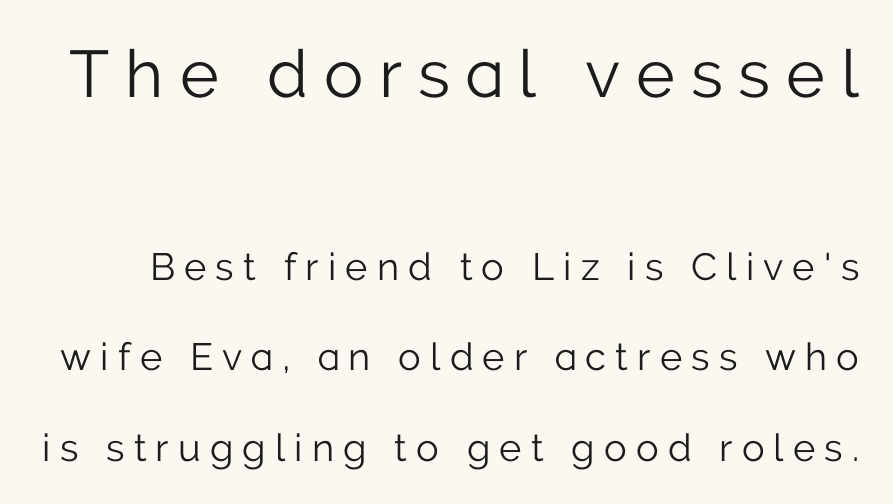
Each letter keeps its own natural width here, so spacing adapts to shape. Size hierarchy here favors the leading block over the trailing one. In terms of posture, this sample is upright. The letters carry no serifs — their stems end cleanly without finishing strokes. The gaps between neighbouring characters are conspicuously large. No word sits above an underline.
